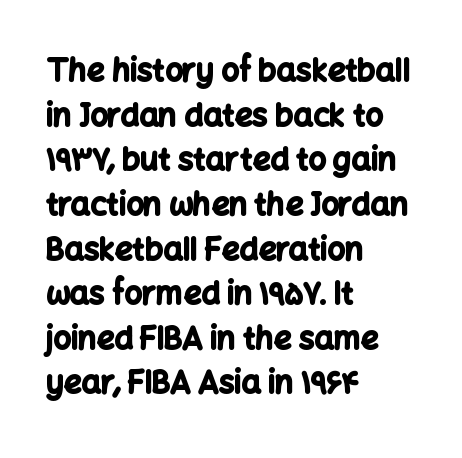
The glyphs are unaccompanied by any horizontal stroke below them. You could call the tracking neutral — neither tight nor loose. Stroke thickness is high; the sample reads as a true bold. Italic? Not at all — the glyphs are vertical. The face used here is proportionally spaced, like ordinary book or web type.
